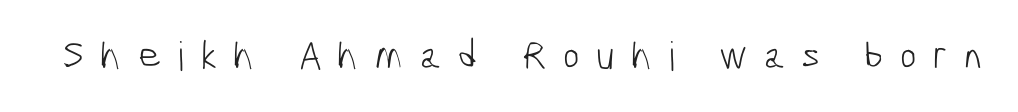
The image shows 40 px light, condensed sans-serif type; set unusually wide letter spacing (+0.41 em), not underlined; low stroke contrast and a medium x-height.
